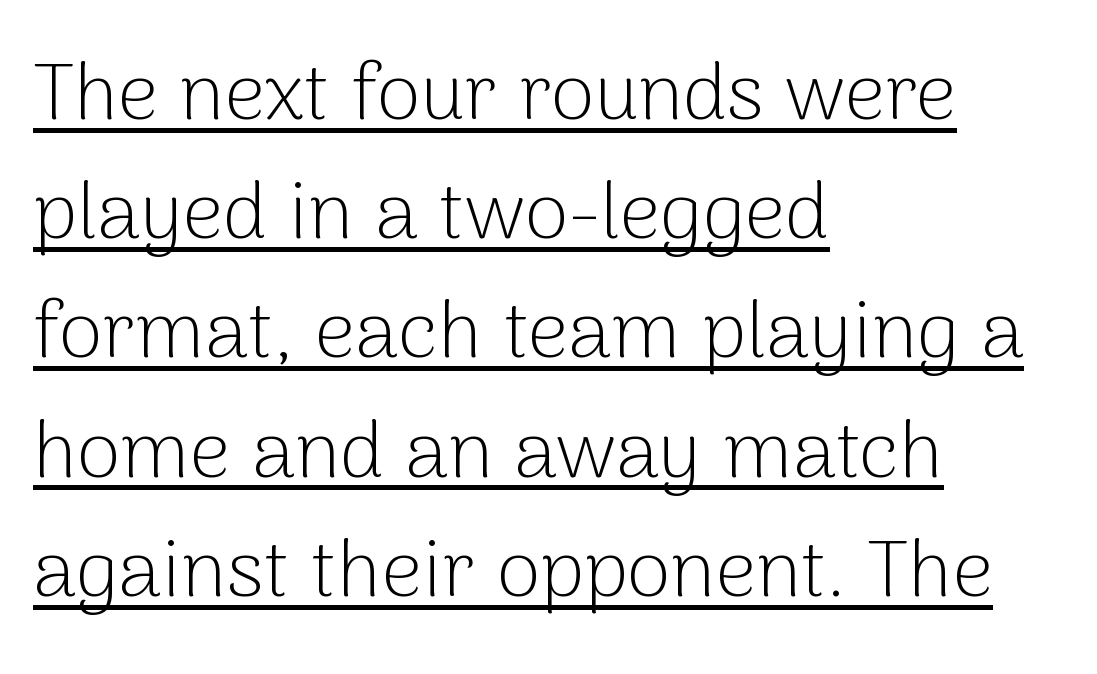
The image shows 80 px light sans-serif type, upright; set left-aligned, normal line spacing (1.49x), normal letter spacing, underlined; low stroke contrast and a medium x-height.
